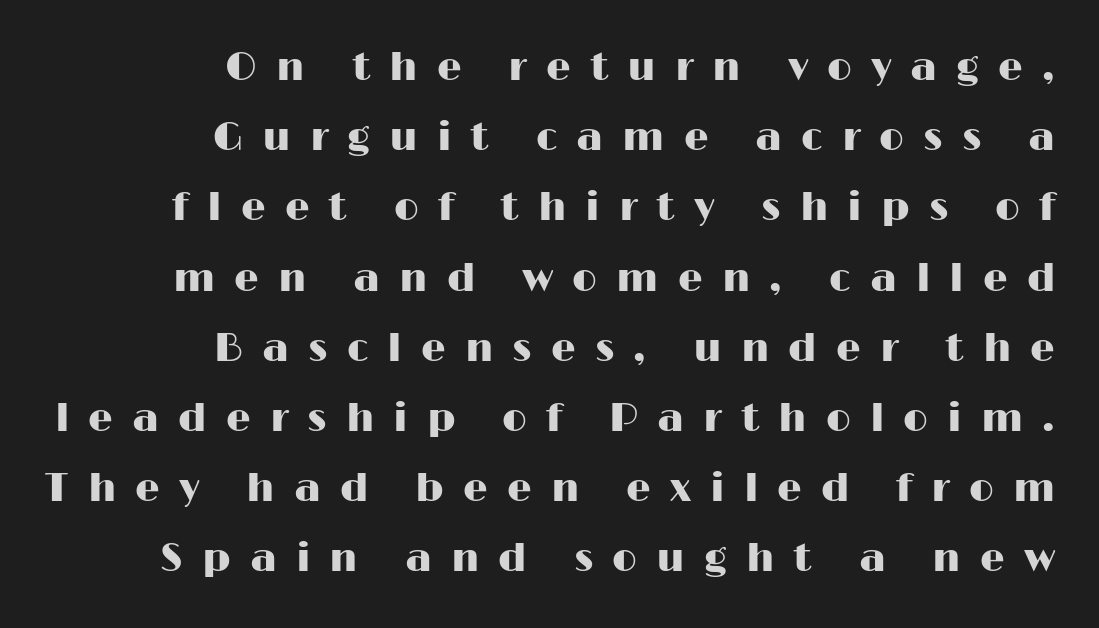
Layout note: lines flush right. The zone under the glyphs is completely vacant. The letters stand upright; this is a roman face. Spacing verdict: proportional, widths tailored to each character.
